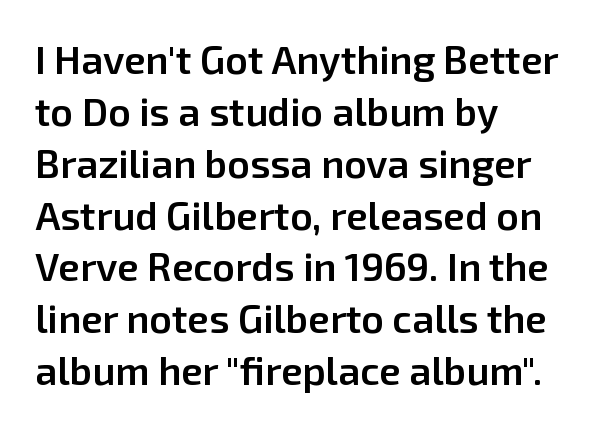
In terms of letterform style, serifs are entirely absent. The rendering keeps characters at their native spacing. Whoever set this chose a conventional vertical rhythm. Horizontal alignment here is leftward, the default for most running prose.
